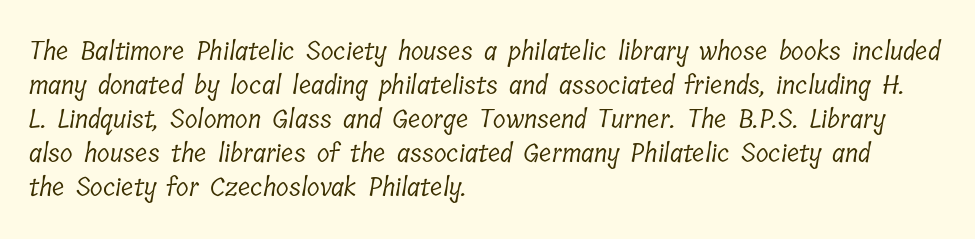
Regarding leading, the lines here are spaced in the standard way. These glyphs show unthickened strokes, regular width or finer. Quick note: underline off. Tracking here is standard; glyphs follow each other at the usual distance.
